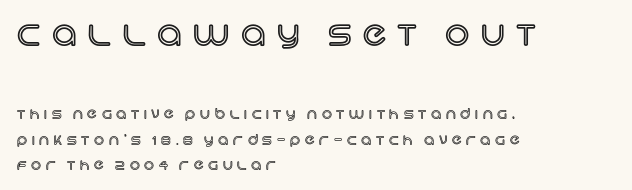
Q: Is the text italic (slanted)? A: No, it is upright.
Q: Is the text underlined? A: No.
Q: How is the paragraph aligned? A: Left-aligned.
Q: Is the spacing between letters normal or unusually wide? A: Unusually wide.
Q: Which block of text is set in a larger size, the first (top) or the second (bottom)? A: The first (top) one.
Q: Width (condensed, normal, or wide)? A: Normal.
Q: x-height? A: Large.
Q: Monospaced? A: No.
